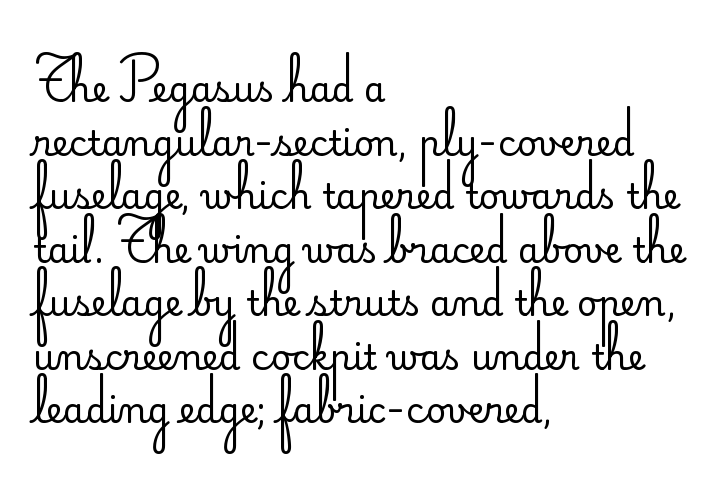
{"serif": "no", "italic": "no", "bold": "no", "weight": "regular", "width": "normal", "stroke_contrast": "low", "x_height": "small", "monospaced": "no", "underline": "no", "align": "left", "line_spacing": "normal", "line_spacing_ratio": 1.53, "letter_spacing": "normal", "letter_spacing_em": 0.0, "glyph_px": 35}
